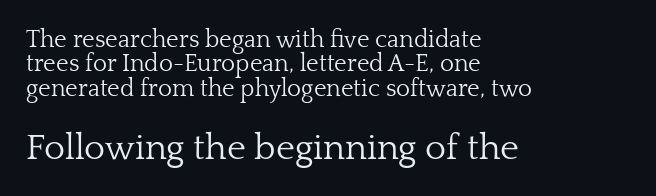
Check the space under the baseline: it is left empty. Weight: in the light-to-regular range. Tightly led — the rows are bunched. The paragraph shown leans on its left margin.
